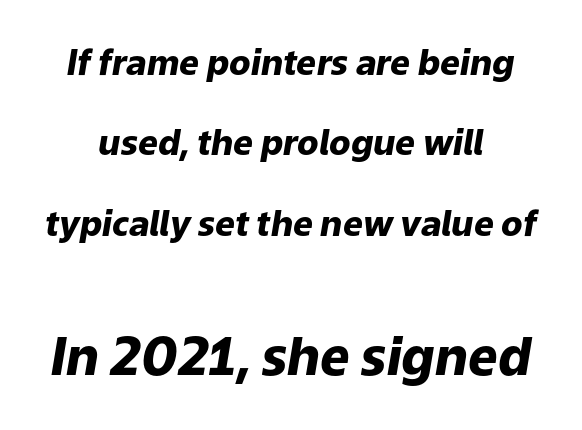
Q: Is the text bold? A: Yes.
Q: Is the text italic (slanted)? A: Yes, it leans right by about 9 degrees.
Q: Is the text underlined? A: No.
Q: How is the paragraph aligned? A: Centered.
Q: Is the spacing between letters normal or unusually wide? A: Normal.
Q: Is the spacing between lines tight, normal or loose? A: Loose.
Q: Which block of text is set in a larger size, the first (top) or the second (bottom)? A: The second (bottom) one.
Q: Width (condensed, normal, or wide)? A: Normal.
Q: Stroke contrast? A: Low.
Q: x-height? A: Medium.
Q: Monospaced? A: No.
